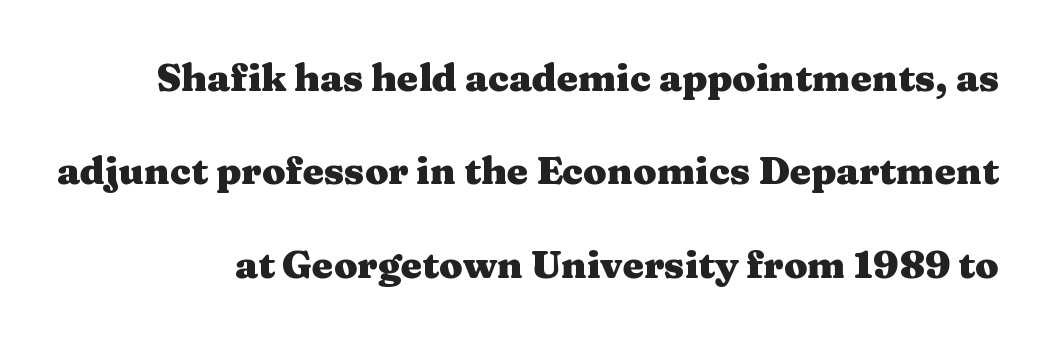
The image shows 38 px heavy, wide serif type, upright; set loose line spacing (2.46x), normal letter spacing, not underlined; medium stroke contrast and a medium x-height.
